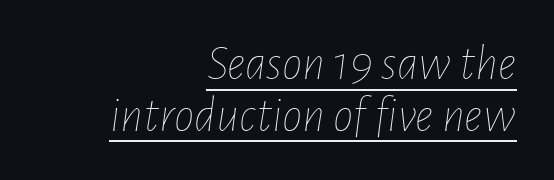
{"italic": "yes", "lean": "right", "slant_degrees": 7, "bold": "no", "weight": "thin", "width": "condensed", "stroke_contrast": "low", "x_height": "medium", "monospaced": "no", "underline": "yes", "align": "right", "line_spacing": "tight", "line_spacing_ratio": 1.01, "letter_spacing": "normal", "letter_spacing_em": 0.0, "glyph_px": 51}
